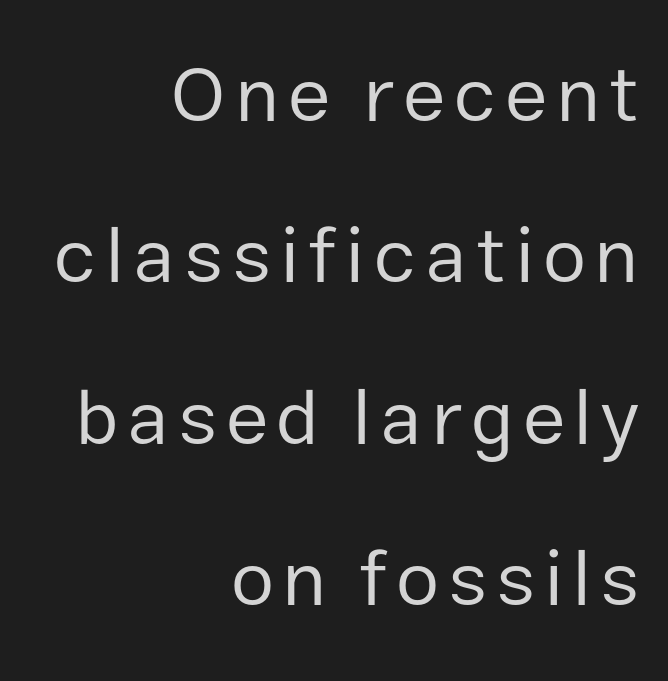
{"serif": "no", "italic": "no", "bold": "no", "weight": "regular", "width": "normal", "stroke_contrast": "low", "x_height": "medium", "monospaced": "no", "underline": "no", "align": "right", "line_spacing": "loose", "line_spacing_ratio": 2.07, "glyph_px": 78}
